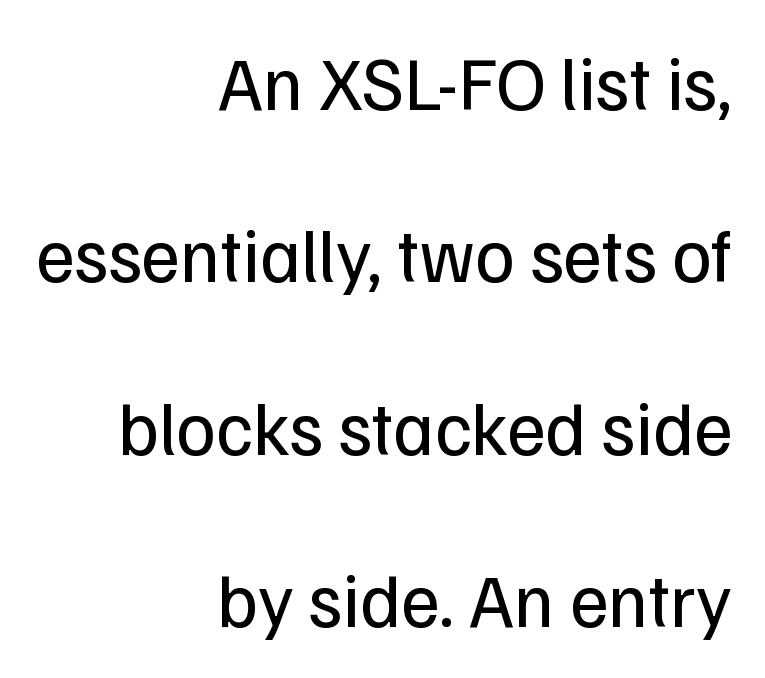
Here the glyphs are tracked normally, forming tight word shapes. Letters rest on an invisible, unmarked baseline. A student would call this right alignment; a typographer would say flush right, rag left. The designer went with a sans here, leaving each stem footless.
